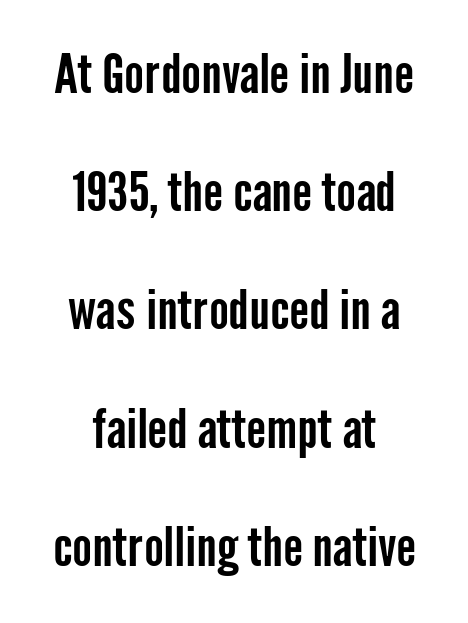
Notice the wide empty band between every row — that's loose leading. The rendering uses natural spacing where letterforms have individual widths. This rendering employs a face without finishing strokes, i.e., a sans-serif. Observe the ordinary spacing: letters are neighbours, not strangers.
